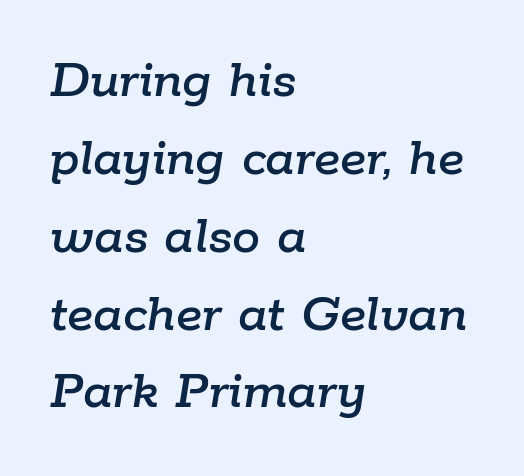
The image shows 56 px text type, italic (leaning right); set left-aligned, normal line spacing (1.39x), normal letter spacing, not underlined; low stroke contrast and a medium x-height.
